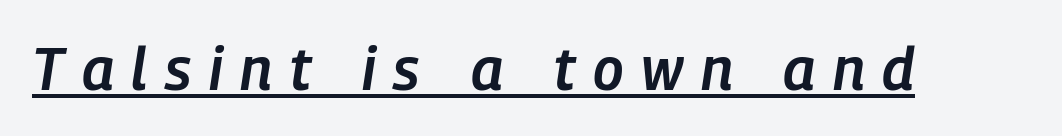
Q: Is the text bold? A: Semi-bold.
Q: Is the text italic (slanted)? A: Yes, it leans right by about 9 degrees.
Q: Is the text underlined? A: Yes.
Q: Is the spacing between letters normal or unusually wide? A: Unusually wide.
Q: Width (condensed, normal, or wide)? A: Condensed.
Q: Stroke contrast? A: Low.
Q: x-height? A: Medium.
Q: Monospaced? A: No.
